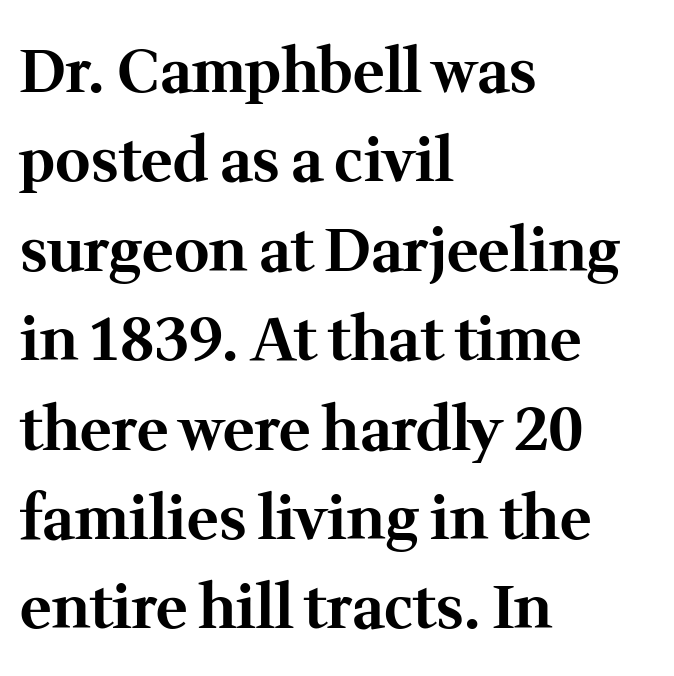
Q: Is the text bold? A: Yes.
Q: Is the text italic (slanted)? A: No, it is upright.
Q: Is the typeface a serif or a sans-serif typeface? A: Serif.
Q: Is the text underlined? A: No.
Q: How is the paragraph aligned? A: Left-aligned.
Q: Is the spacing between letters normal or unusually wide? A: Normal.
Q: Is the spacing between lines tight, normal or loose? A: Normal.
Q: Width (condensed, normal, or wide)? A: Normal.
Q: Stroke contrast? A: Medium.
Q: x-height? A: Medium.
Q: Monospaced? A: No.
